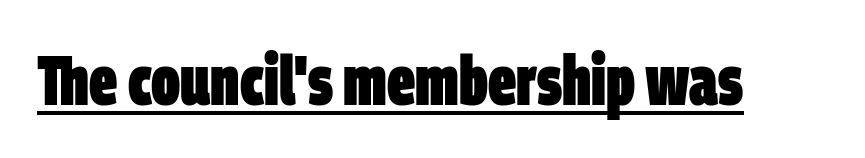
The image shows 70 px heavy, condensed sans-serif type; set normal letter spacing, underlined; low stroke contrast and a large x-height.
